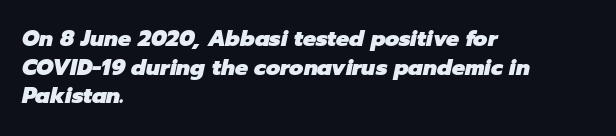
Students, note that the glyphs here touch the page at normal intervals. Pretty heavy lettering here — definitely bold. Casual observation: everything's shoved over to the left. The whole block is typeset with a tilt.
